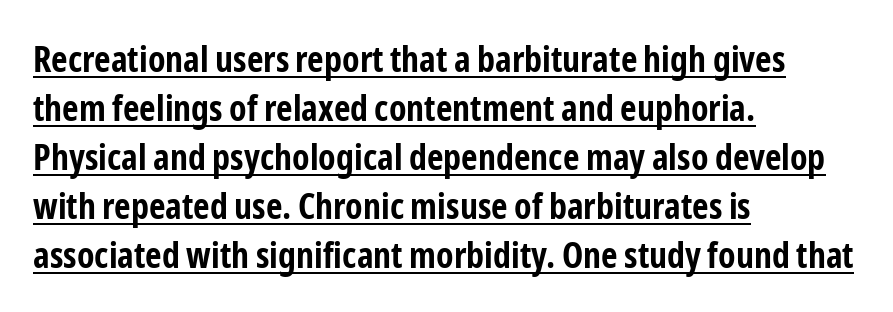
{"serif": "no", "italic": "no", "bold": "yes", "weight": "bold", "width": "condensed", "stroke_contrast": "low", "x_height": "medium", "monospaced": "no", "underline": "yes", "align": "left", "line_spacing": "normal", "line_spacing_ratio": 1.36, "letter_spacing": "normal", "letter_spacing_em": 0.0, "glyph_px": 36}
